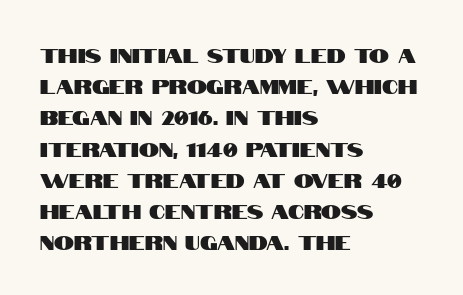
The image shows 20 px text type, upright; set left-aligned, normal line spacing (1.56x), normal letter spacing, not underlined.
